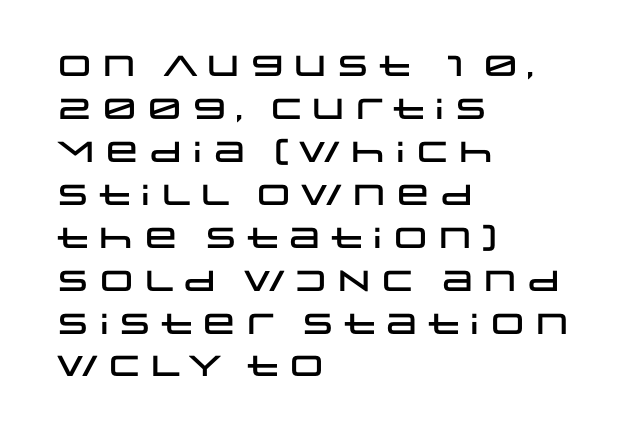
Q: Is the text italic (slanted)? A: No, it is upright.
Q: Is the typeface a serif or a sans-serif typeface? A: Sans-serif.
Q: Is the text underlined? A: No.
Q: How is the paragraph aligned? A: Left-aligned.
Q: Is the spacing between letters normal or unusually wide? A: Normal.
Q: Is the spacing between lines tight, normal or loose? A: Normal.
Q: Width (condensed, normal, or wide)? A: Wide.
Q: Stroke contrast? A: Low.
Q: x-height? A: Large.
Q: Monospaced? A: No.
